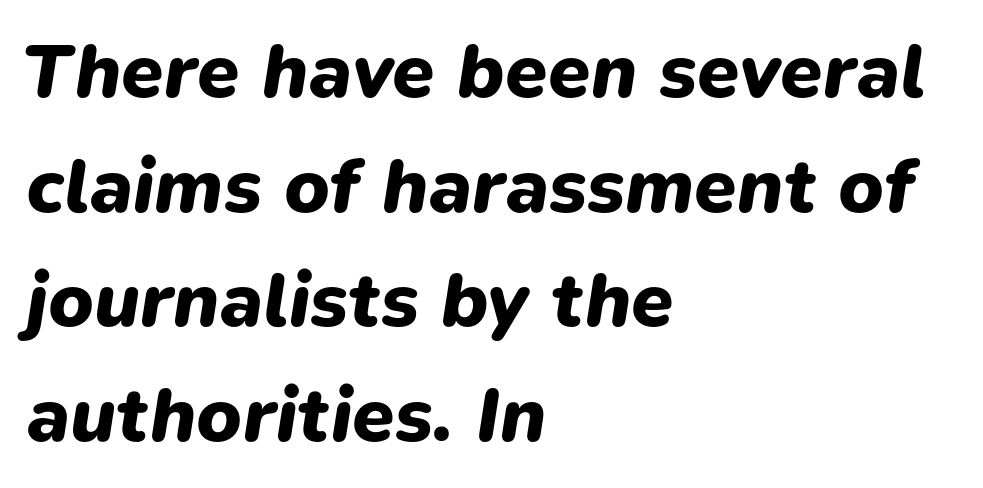
The image shows 77 px heavy type, italic (leaning right); set left-aligned, normal line spacing (1.49x), normal letter spacing, not underlined; low stroke contrast and a medium x-height.
